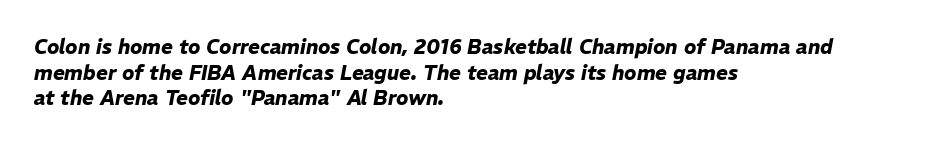
Check the space under the baseline: it is left empty. Regular leading. These lines keep a tight, regular rhythm from letter to letter. Line starts are locked; line ends wander. Observe the lean: these are italic letterforms.
